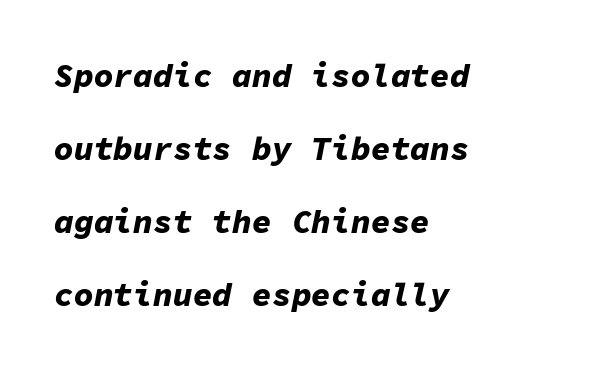
Caption: multi-line text, flush left, ragged right. Spacing verdict: monospaced, one width for all characters. The line texture is even and compact thanks to regular tracking. Has an underline been added? It has not. The line-height multiplier appears high, well above default. Observe the lean: these are italic letterforms.
